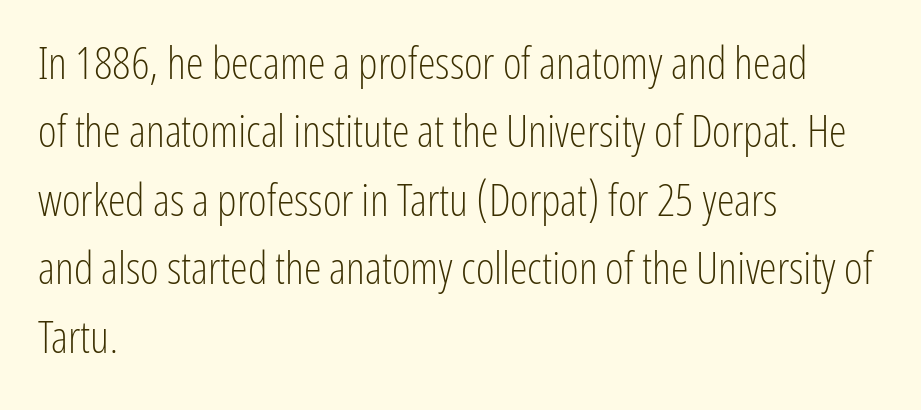
The image shows 45 px light, condensed sans-serif type, upright; set left-aligned, normal line spacing (1.52x), normal letter spacing, not underlined; low stroke contrast and a medium x-height.
